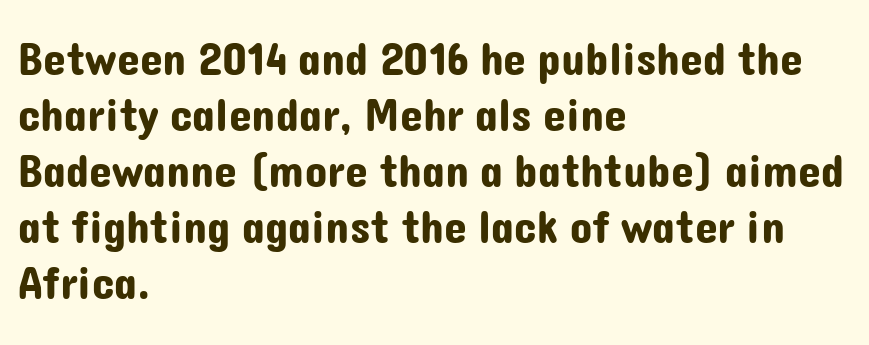
The image shows 46 px sans-serif type, upright; set left-aligned, line spacing 1.22x, normal letter spacing, not underlined; low stroke contrast and a medium x-height.
